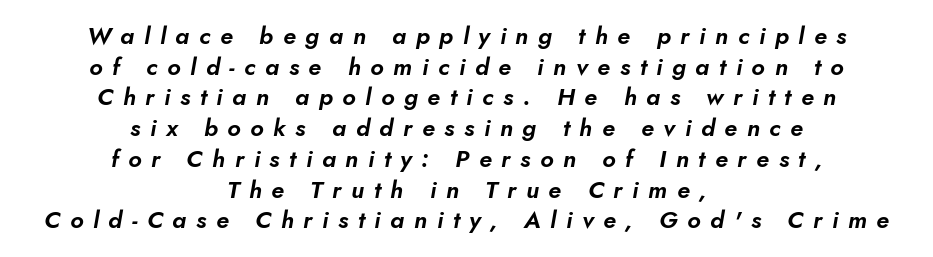
Look at the tracking — it's clearly loosened, letters drifting apart. Honestly, there is no underline to notice here at all. The lines are quadded center. You can tell it's italic because the verticals aren't actually vertical. The rendering uses a moderate line-height, typical for paragraphs.
